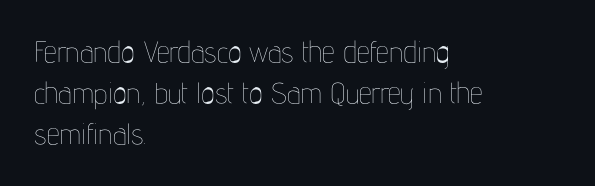
{"italic": "no", "bold": "no", "weight": "thin", "width": "condensed", "stroke_contrast": "low", "x_height": "medium", "monospaced": "no", "underline": "no", "align": "left", "line_spacing": "normal", "line_spacing_ratio": 1.42, "letter_spacing": "normal", "letter_spacing_em": 0.0, "glyph_px": 29}
